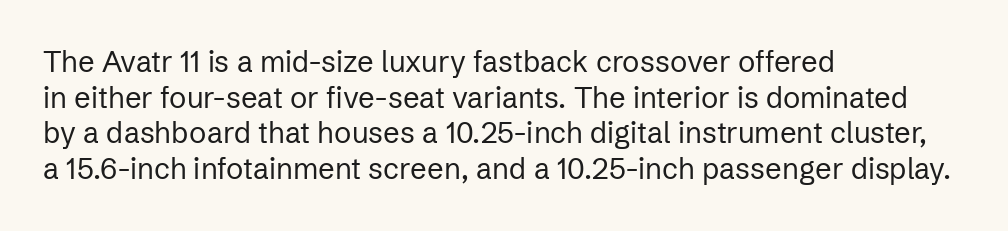
Q: Is the text bold? A: No.
Q: Is the text italic (slanted)? A: No, it is upright.
Q: Is the typeface a serif or a sans-serif typeface? A: Sans-serif.
Q: Is the text underlined? A: No.
Q: How is the paragraph aligned? A: Left-aligned.
Q: Is the spacing between letters normal or unusually wide? A: Normal.
Q: Width (condensed, normal, or wide)? A: Normal.
Q: Stroke contrast? A: Low.
Q: x-height? A: Medium.
Q: Monospaced? A: No.
